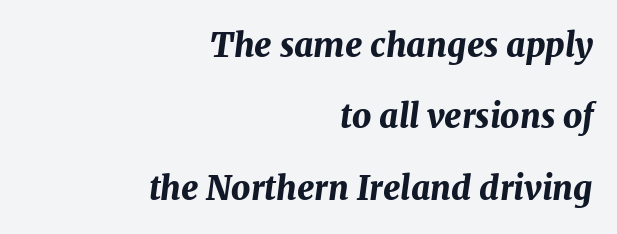
Q: Is the text bold? A: Yes.
Q: Is the text italic (slanted)? A: Yes, it leans right by about 7 degrees.
Q: Is the text underlined? A: No.
Q: How is the paragraph aligned? A: Right-aligned.
Q: Is the spacing between letters normal or unusually wide? A: Normal.
Q: Is the spacing between lines tight, normal or loose? A: Loose.
Q: Width (condensed, normal, or wide)? A: Normal.
Q: Stroke contrast? A: Medium.
Q: x-height? A: Medium.
Q: Monospaced? A: No.
